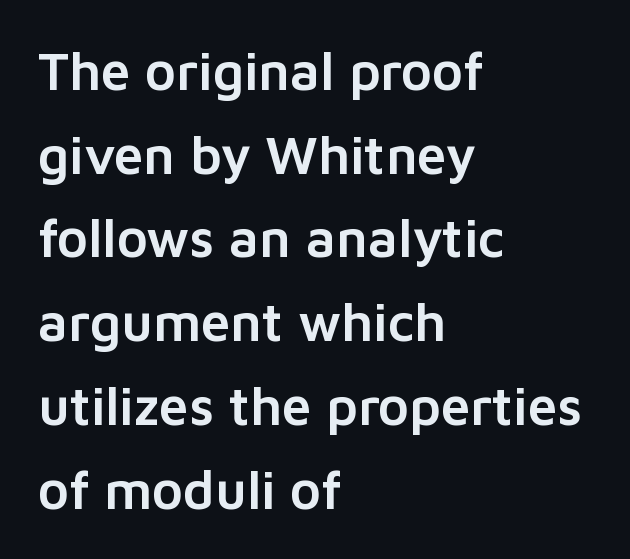
{"serif": "no", "italic": "no", "width": "normal", "stroke_contrast": "low", "x_height": "medium", "monospaced": "no", "underline": "no", "align": "left", "line_spacing": "normal", "line_spacing_ratio": 1.58, "letter_spacing": "normal", "letter_spacing_em": 0.0, "glyph_px": 53}
